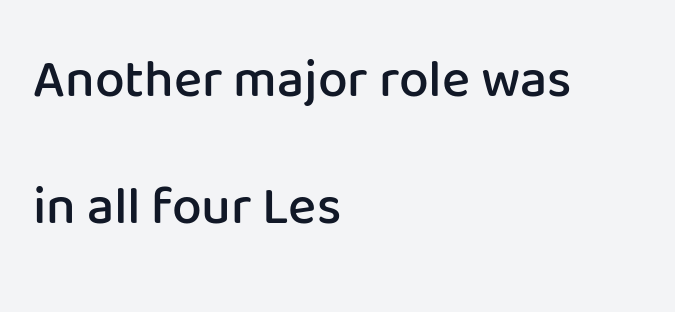
The image shows 53 px semibold sans-serif type, upright; set left-aligned, loose line spacing (2.39x), normal letter spacing, not underlined; low stroke contrast and a medium x-height.
